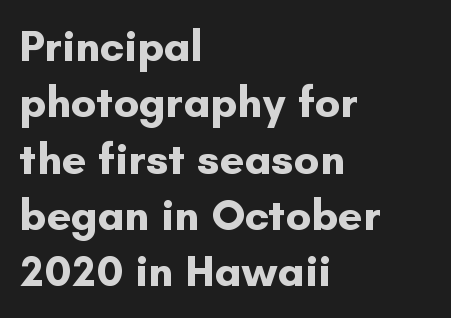
{"serif": "no", "italic": "no", "bold": "yes", "weight": "bold", "width": "normal", "stroke_contrast": "low", "x_height": "small", "monospaced": "no", "underline": "no", "align": "left", "line_spacing": "normal", "line_spacing_ratio": 1.28, "letter_spacing": "normal", "letter_spacing_em": 0.0, "glyph_px": 44}
